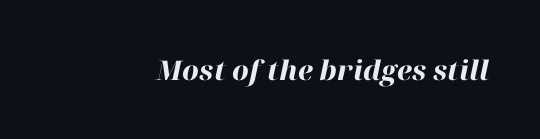
{"italic": "yes", "lean": "right", "slant_degrees": 12, "bold": "yes", "underline": "no", "letter_spacing": "normal", "letter_spacing_em": 0.0, "glyph_px": 27}
